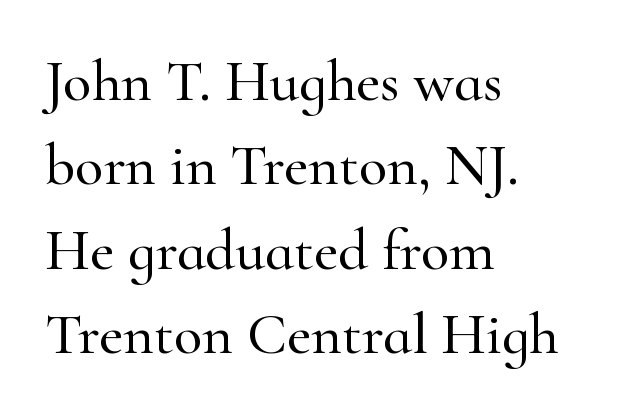
{"serif": "yes", "italic": "no", "width": "normal", "stroke_contrast": "high", "x_height": "small", "monospaced": "no", "underline": "no", "align": "left", "line_spacing": "normal", "line_spacing_ratio": 1.43, "letter_spacing": "normal", "letter_spacing_em": 0.0, "glyph_px": 59}
